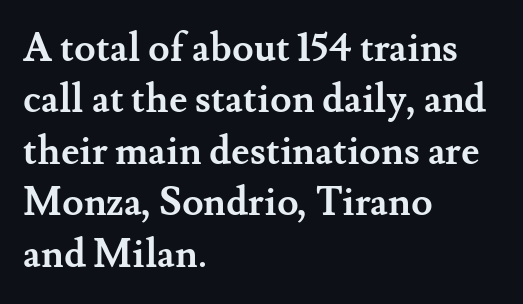
Q: Is the text bold? A: Yes.
Q: Is the text italic (slanted)? A: No, it is upright.
Q: Is the typeface a serif or a sans-serif typeface? A: Serif.
Q: Is the text underlined? A: No.
Q: How is the paragraph aligned? A: Left-aligned.
Q: Is the spacing between letters normal or unusually wide? A: Normal.
Q: Is the spacing between lines tight, normal or loose? A: Normal.
Q: Width (condensed, normal, or wide)? A: Normal.
Q: Stroke contrast? A: Medium.
Q: x-height? A: Small.
Q: Monospaced? A: No.
